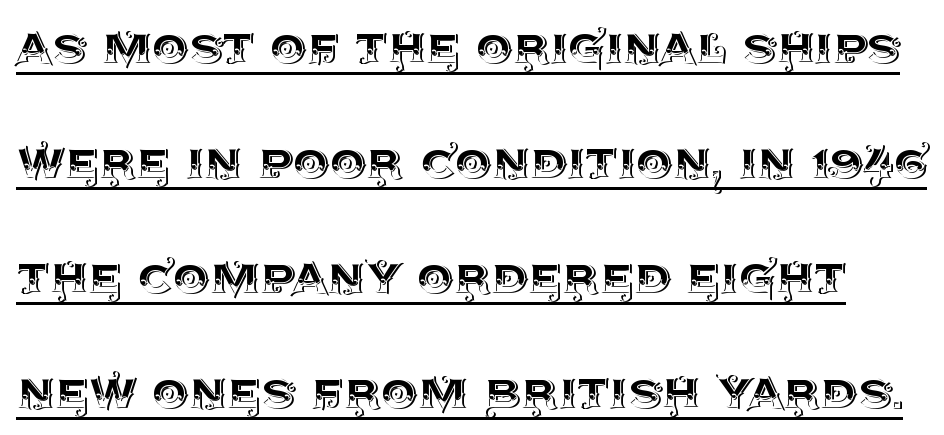
{"italic": "no", "width": "normal", "x_height": "large", "monospaced": "no", "underline": "yes", "line_spacing": "loose", "line_spacing_ratio": 1.98, "letter_spacing": "normal", "letter_spacing_em": 0.0, "glyph_px": 58}
